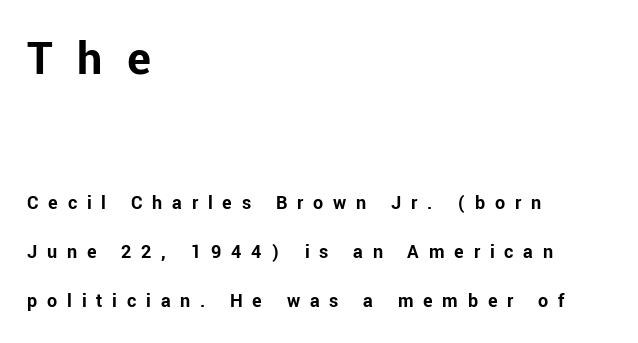
Q: Is the text bold? A: Yes.
Q: Is the text italic (slanted)? A: No, it is upright.
Q: Is the typeface a serif or a sans-serif typeface? A: Sans-serif.
Q: Is the text underlined? A: No.
Q: How is the paragraph aligned? A: Left-aligned.
Q: Is the spacing between letters normal or unusually wide? A: Unusually wide.
Q: Is the spacing between lines tight, normal or loose? A: Loose.
Q: Which block of text is set in a larger size, the first (top) or the second (bottom)? A: The first (top) one.
Q: Width (condensed, normal, or wide)? A: Normal.
Q: Stroke contrast? A: Low.
Q: x-height? A: Medium.
Q: Monospaced? A: No.
